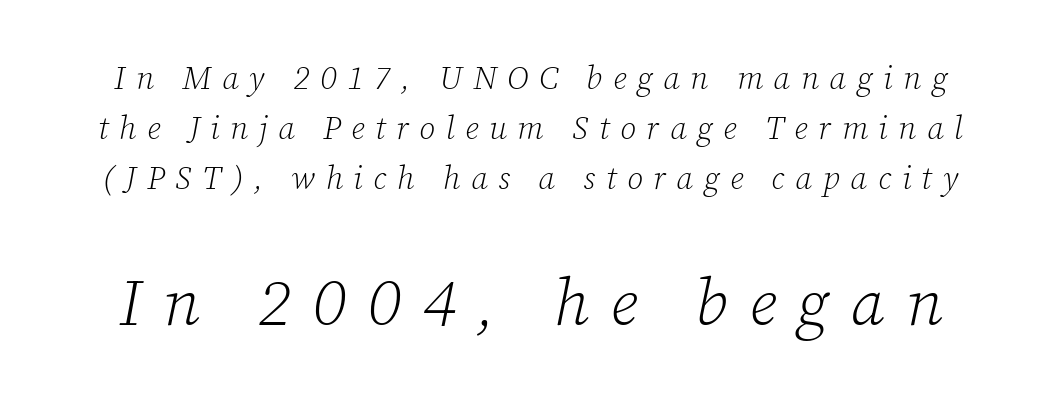
Q: Is the text bold? A: No.
Q: Is the text italic (slanted)? A: Yes, it leans right by about 12 degrees.
Q: Is the typeface a serif or a sans-serif typeface? A: Serif.
Q: Is the text underlined? A: No.
Q: Is the spacing between letters normal or unusually wide? A: Unusually wide.
Q: Is the spacing between lines tight, normal or loose? A: Normal.
Q: Which block of text is set in a larger size, the first (top) or the second (bottom)? A: The second (bottom) one.
Q: Width (condensed, normal, or wide)? A: Normal.
Q: Stroke contrast? A: Low.
Q: x-height? A: Medium.
Q: Monospaced? A: No.
